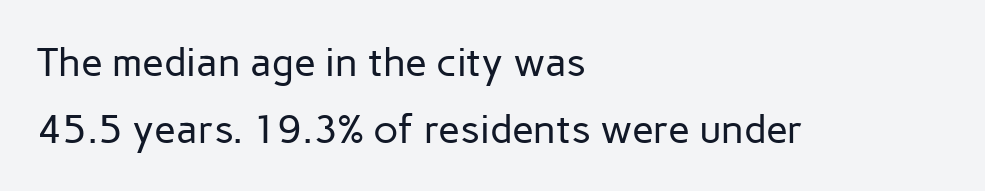
The image shows 40 px regular-weight sans-serif type, upright; set left-aligned, normal line spacing (1.67x), normal letter spacing, not underlined; low stroke contrast and a medium x-height.
